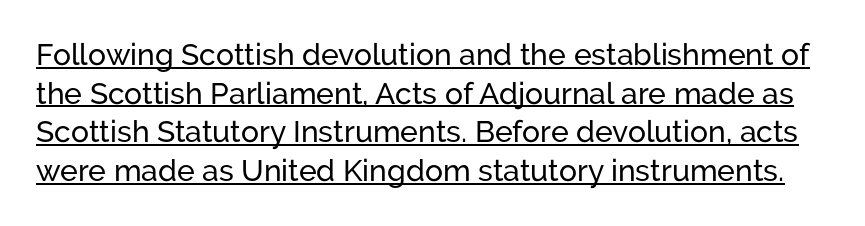
Q: Is the text italic (slanted)? A: No, it is upright.
Q: Is the typeface a serif or a sans-serif typeface? A: Sans-serif.
Q: Is the text underlined? A: Yes.
Q: Is the spacing between letters normal or unusually wide? A: Normal.
Q: Is the spacing between lines tight, normal or loose? A: Normal.
Q: Width (condensed, normal, or wide)? A: Normal.
Q: Stroke contrast? A: Low.
Q: x-height? A: Medium.
Q: Monospaced? A: No.
